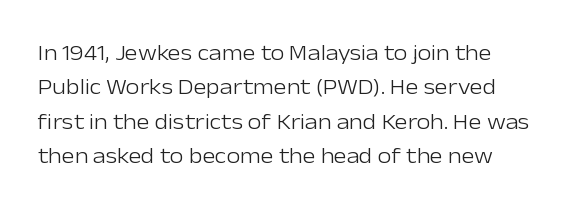
Q: Is the text bold? A: No.
Q: Is the text italic (slanted)? A: No, it is upright.
Q: Is the text underlined? A: No.
Q: How is the paragraph aligned? A: Left-aligned.
Q: Is the spacing between letters normal or unusually wide? A: Normal.
Q: Is the spacing between lines tight, normal or loose? A: Normal.
